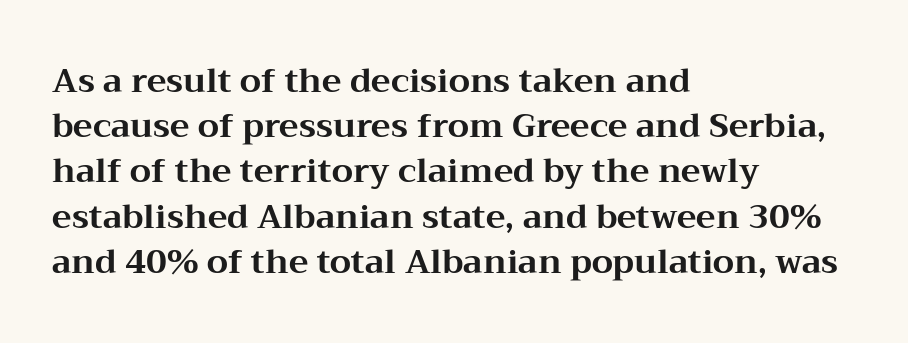
The image shows 33 px bold, wide serif type, upright; set left-aligned, normal line spacing (1.37x), normal letter spacing, not underlined; medium stroke contrast and a medium x-height.
